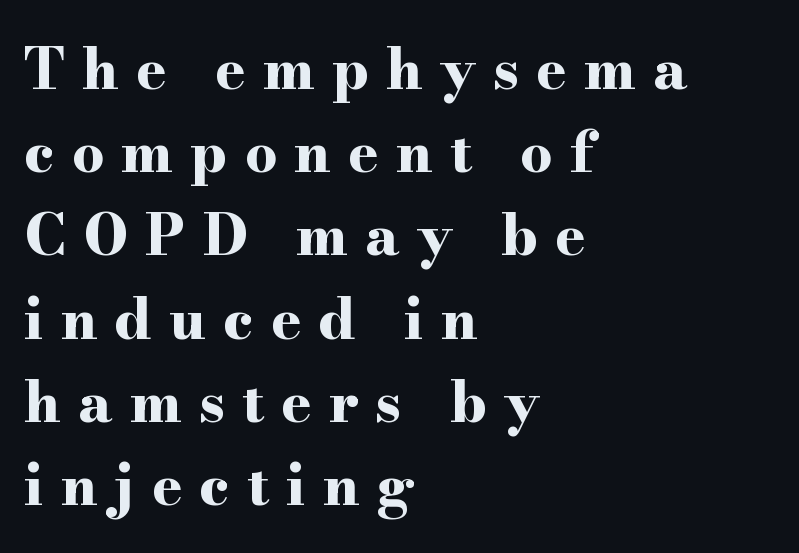
Q: Is the text bold? A: Yes.
Q: Is the text italic (slanted)? A: No, it is upright.
Q: Is the typeface a serif or a sans-serif typeface? A: Serif.
Q: Is the text underlined? A: No.
Q: How is the paragraph aligned? A: Left-aligned.
Q: Is the spacing between letters normal or unusually wide? A: Unusually wide.
Q: Is the spacing between lines tight, normal or loose? A: Normal.
Q: Width (condensed, normal, or wide)? A: Wide.
Q: Stroke contrast? A: High.
Q: x-height? A: Small.
Q: Monospaced? A: No.
